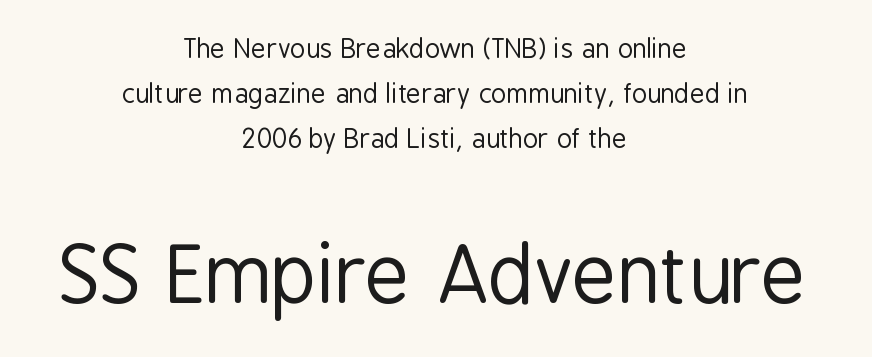
The setting favours the middle, as headings and verse often do. Descender tails drop into unmarked territory. Do the characters align in a grid? No, the font is proportional. The gaps between neighbouring characters are ordinary and unremarkable.
